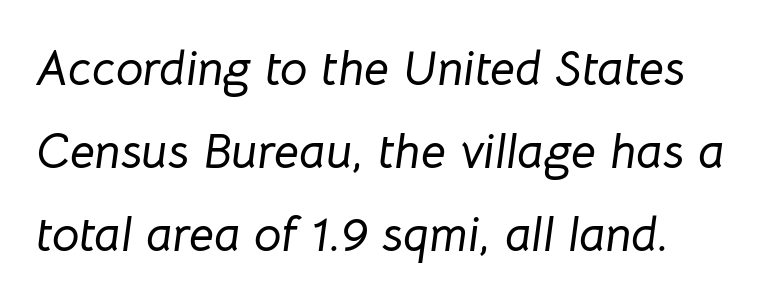
Q: Is the text italic (slanted)? A: Yes, it leans right by about 8 degrees.
Q: Is the text underlined? A: No.
Q: Is the spacing between letters normal or unusually wide? A: Normal.
Q: Is the spacing between lines tight, normal or loose? A: Normal.
Q: Width (condensed, normal, or wide)? A: Normal.
Q: Stroke contrast? A: Low.
Q: x-height? A: Medium.
Q: Monospaced? A: No.
